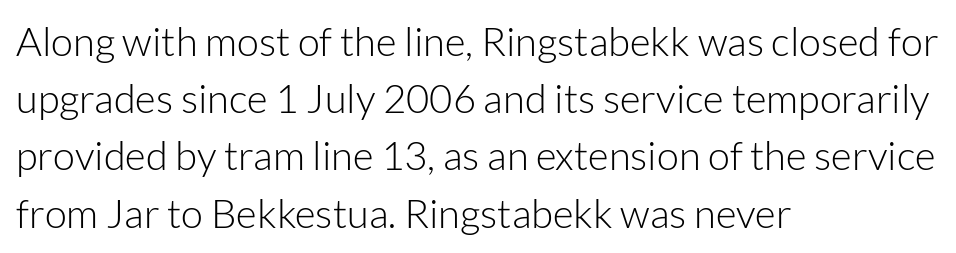
The image shows 40 px light sans-serif type, upright; set left-aligned, normal line spacing (1.43x), normal letter spacing, not underlined; low stroke contrast and a medium x-height.
